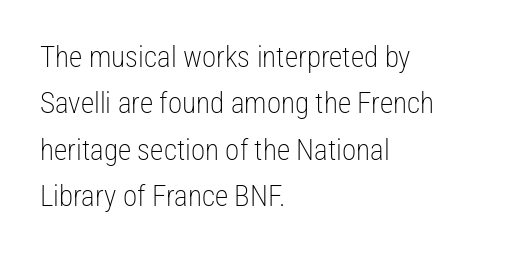
Q: Is the text bold? A: No.
Q: Is the text italic (slanted)? A: No, it is upright.
Q: Is the typeface a serif or a sans-serif typeface? A: Sans-serif.
Q: Is the text underlined? A: No.
Q: How is the paragraph aligned? A: Left-aligned.
Q: Is the spacing between letters normal or unusually wide? A: Normal.
Q: Is the spacing between lines tight, normal or loose? A: Normal.
Q: Width (condensed, normal, or wide)? A: Condensed.
Q: Stroke contrast? A: Low.
Q: x-height? A: Medium.
Q: Monospaced? A: No.
